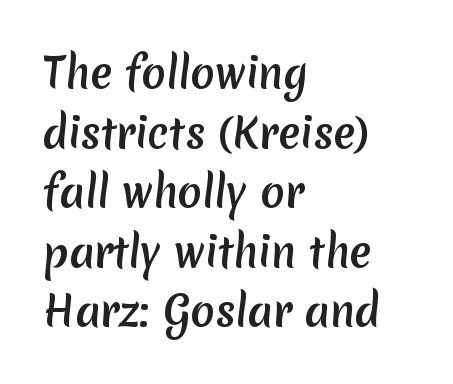
Is this a fixed-width face? No — the glyphs have proportional, varying widths. The rendering uses a moderate line-height, typical for paragraphs. The baseline area is clear. Which margin do the lines hug? The left one — the right edge is uneven. This sample uses a sans-serif face.
